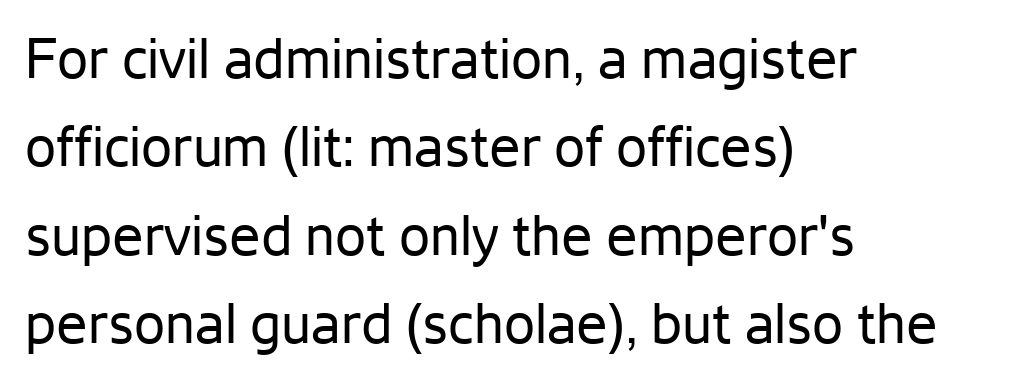
Q: Is the text bold? A: No.
Q: Is the text italic (slanted)? A: No, it is upright.
Q: Is the typeface a serif or a sans-serif typeface? A: Sans-serif.
Q: Is the text underlined? A: No.
Q: How is the paragraph aligned? A: Left-aligned.
Q: Is the spacing between letters normal or unusually wide? A: Normal.
Q: Is the spacing between lines tight, normal or loose? A: Normal.
Q: Width (condensed, normal, or wide)? A: Normal.
Q: Stroke contrast? A: Low.
Q: x-height? A: Medium.
Q: Monospaced? A: No.
